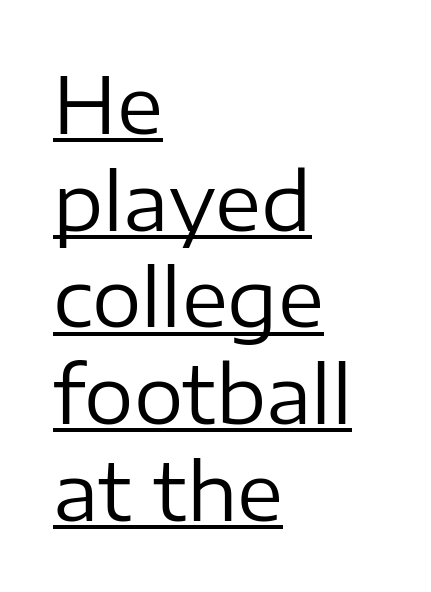
The image shows 78 px regular-weight sans-serif type, upright; set left-aligned, line spacing 1.24x, normal letter spacing, underlined; low stroke contrast and a medium x-height.
